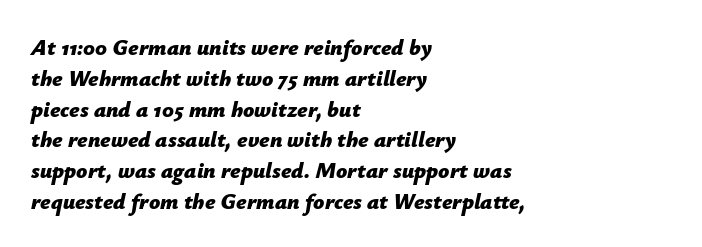
The image shows 22 px bold type, italic (leaning right); set left-aligned, normal line spacing (1.4x), normal letter spacing, not underlined.
